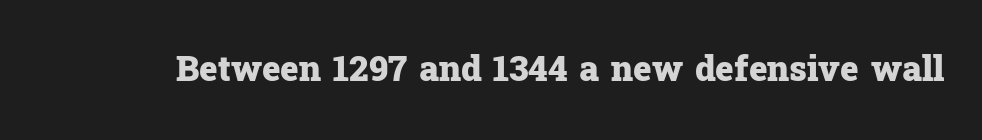
Character widths vary here, with narrow letters taking less room than wide ones. Every stem runs plumb, perpendicular to the baseline. Caption: bold face, heavy strokes. The letterforms sit shoulder to shoulder at normal distance. The type family on display is of the serif kind. Decoration check: the copy has no underline.
